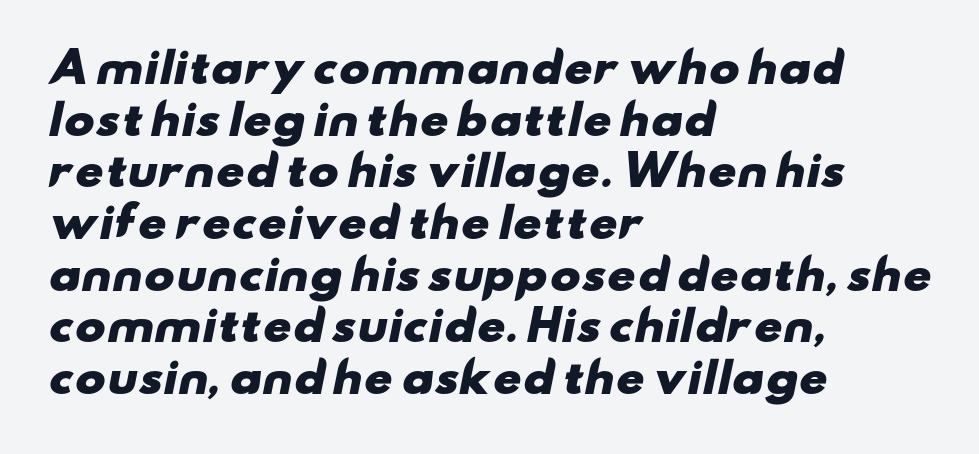
Where is the straight margin? On the left. These lines carry a lot of weight — the face is fully bold. The letters carry no serifs — their stems end cleanly without finishing strokes. Descenders are the only things crossing below the line. In terms of letterspacing, this is plain default setting.
